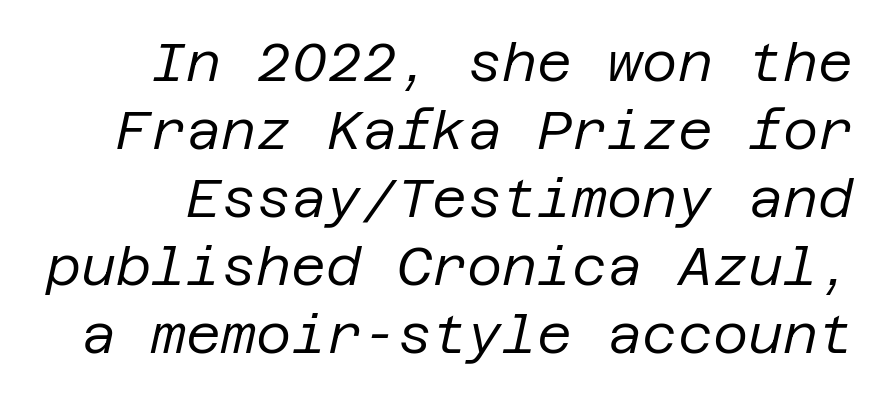
The specimen reads as italic at a glance. The line texture is even and compact thanks to regular tracking. A quiet, ordinary-to-light weight characterises the typeface. Words float on clear page, feet unadorned. How would I describe the line gaps? Plain and ordinary.
